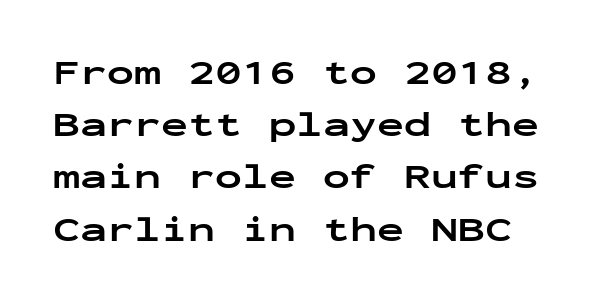
{"serif": "no", "italic": "no", "bold": "yes", "weight": "bold", "width": "wide", "stroke_contrast": "low", "x_height": "medium", "monospaced": "yes", "underline": "no", "line_spacing": "normal", "line_spacing_ratio": 1.45, "letter_spacing": "normal", "letter_spacing_em": 0.0, "glyph_px": 36}
